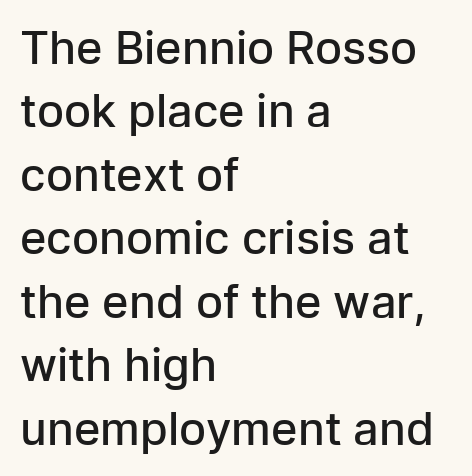
The face used here is proportionally spaced, like ordinary book or web type. The paragraph has a hard left edge and a soft right edge. The type family on display is of the sans-serif kind. Rule under the text: the space is simply empty.
